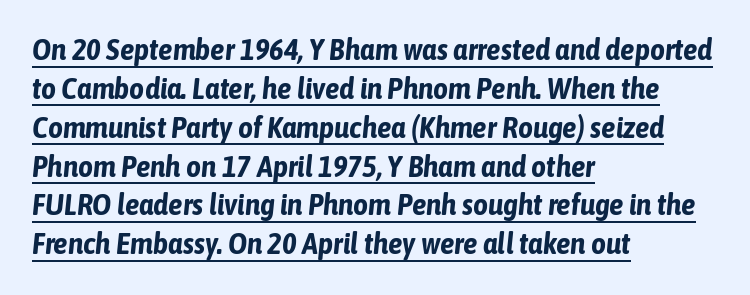
{"italic": "yes", "lean": "right", "slant_degrees": 6, "bold": "yes", "weight": "bold", "width": "condensed", "stroke_contrast": "low", "x_height": "medium", "monospaced": "no", "underline": "yes", "align": "left", "line_spacing": "normal", "line_spacing_ratio": 1.34, "letter_spacing": "normal", "letter_spacing_em": 0.0, "glyph_px": 29}
